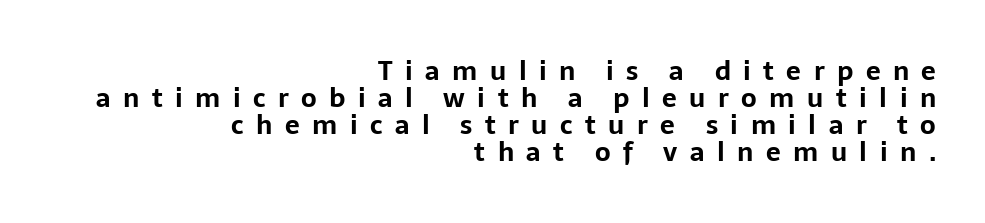
{"italic": "no", "bold": "yes", "underline": "no", "align": "right", "line_spacing": "tight", "line_spacing_ratio": 1.04, "letter_spacing": "wide", "letter_spacing_em": 0.48, "glyph_px": 26}
